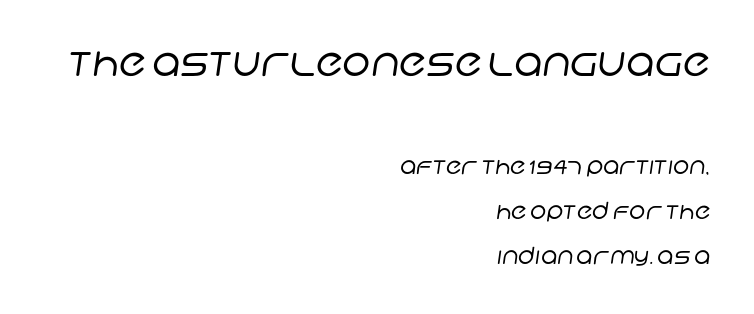
Beneath every word, the page is bare. Here the glyphs are tracked normally, forming tight word shapes. The characters display no serif detailing; their extremities are plain. Successive baselines arrive slowly, with a big drop between each. Stems and bowls with no extra thickness — not bold. Line ends are locked; line starts wander.
